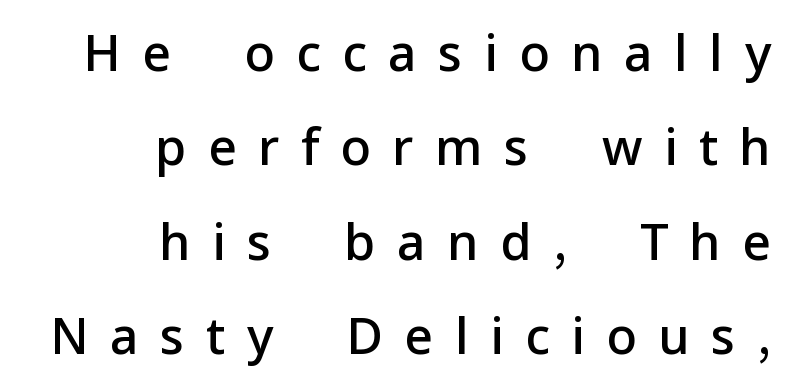
Q: Is the text bold? A: Semi-bold.
Q: Is the text italic (slanted)? A: No, it is upright.
Q: Is the typeface a serif or a sans-serif typeface? A: Sans-serif.
Q: Is the text underlined? A: No.
Q: How is the paragraph aligned? A: Right-aligned.
Q: Is the spacing between letters normal or unusually wide? A: Unusually wide.
Q: Width (condensed, normal, or wide)? A: Normal.
Q: Stroke contrast? A: Low.
Q: x-height? A: Medium.
Q: Monospaced? A: No.
